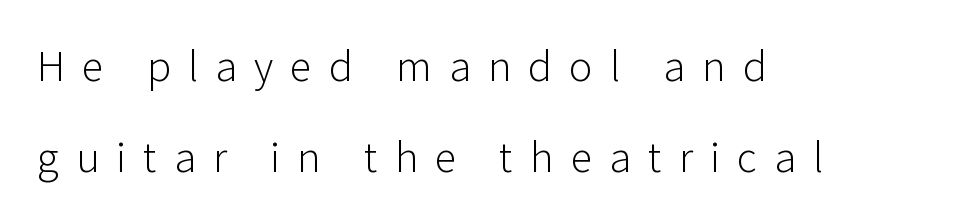
This rendering uses left alignment, leaving the right contour irregular. This is sans-serif lettering, the kind often seen on screens and signage. The tracking jumps out immediately: characters are airy and widely separated. These lines are rendered in a variable-pitch font.
